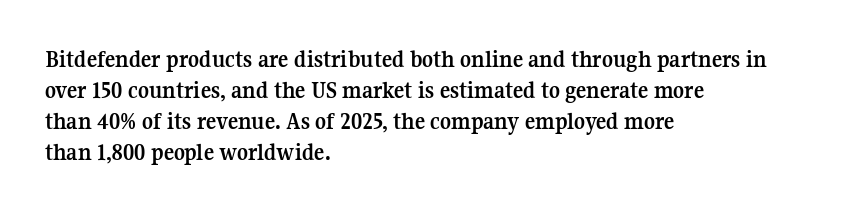
Q: Is the text bold? A: Yes.
Q: Is the text italic (slanted)? A: No, it is upright.
Q: Is the text underlined? A: No.
Q: How is the paragraph aligned? A: Left-aligned.
Q: Is the spacing between letters normal or unusually wide? A: Normal.
Q: Is the spacing between lines tight, normal or loose? A: Normal.
